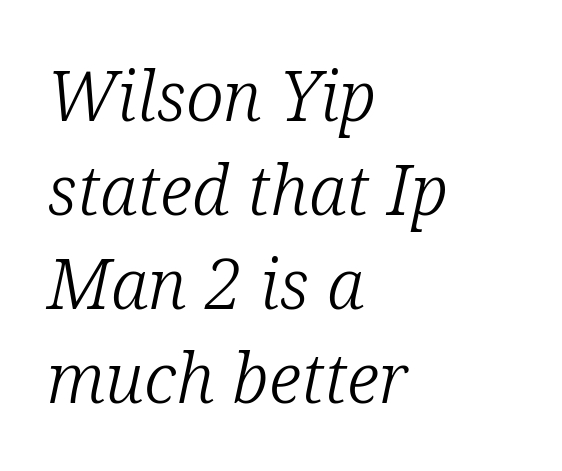
The image shows 69 px light serif type, italic (leaning right); set left-aligned, normal line spacing (1.36x), normal letter spacing, not underlined; low stroke contrast and a medium x-height.
